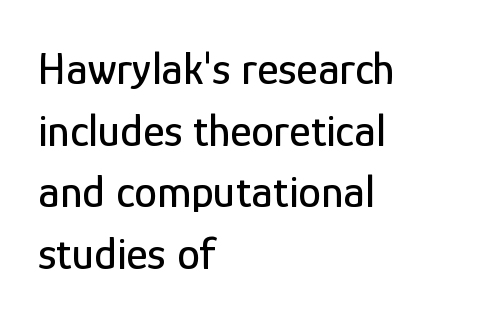
Q: Is the text italic (slanted)? A: No, it is upright.
Q: Is the typeface a serif or a sans-serif typeface? A: Sans-serif.
Q: Is the text underlined? A: No.
Q: How is the paragraph aligned? A: Left-aligned.
Q: Is the spacing between letters normal or unusually wide? A: Normal.
Q: Is the spacing between lines tight, normal or loose? A: Normal.
Q: Width (condensed, normal, or wide)? A: Condensed.
Q: Stroke contrast? A: Low.
Q: x-height? A: Medium.
Q: Monospaced? A: No.
